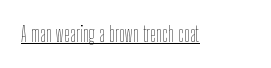
The image shows 21 px text type, upright; set normal letter spacing, underlined.
